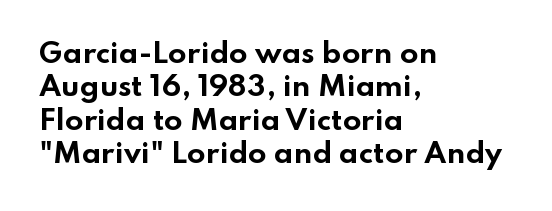
{"italic": "no", "bold": "yes", "underline": "no", "align": "left", "line_spacing_ratio": 1.24, "letter_spacing": "normal", "letter_spacing_em": 0.0, "glyph_px": 27}
